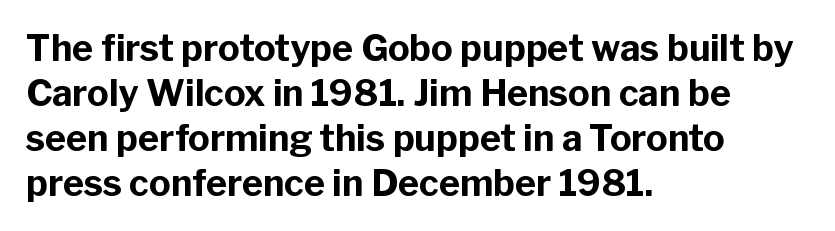
This sample keeps an unexceptional amount of space between lines. The passage is arranged the way most books set body copy — flush left. Compared with typical body copy, the letter spacing here is the same. Descenders hang freely into open space. Strong, thick strokes mark this as bold type.
